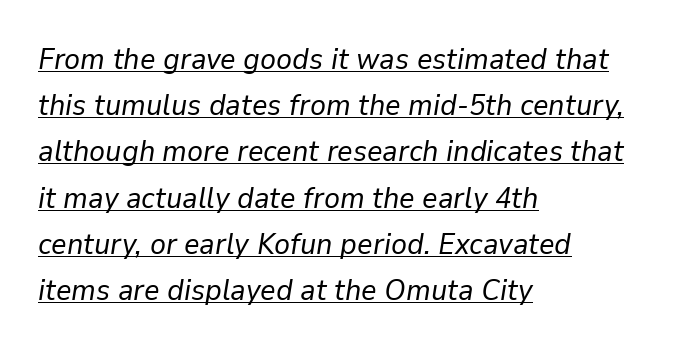
Q: Is the text bold? A: No.
Q: Is the text italic (slanted)? A: Yes, it leans right by about 9 degrees.
Q: Is the text underlined? A: Yes.
Q: How is the paragraph aligned? A: Left-aligned.
Q: Is the spacing between letters normal or unusually wide? A: Normal.
Q: Is the spacing between lines tight, normal or loose? A: Normal.
Q: Width (condensed, normal, or wide)? A: Normal.
Q: Stroke contrast? A: Low.
Q: x-height? A: Medium.
Q: Monospaced? A: No.
